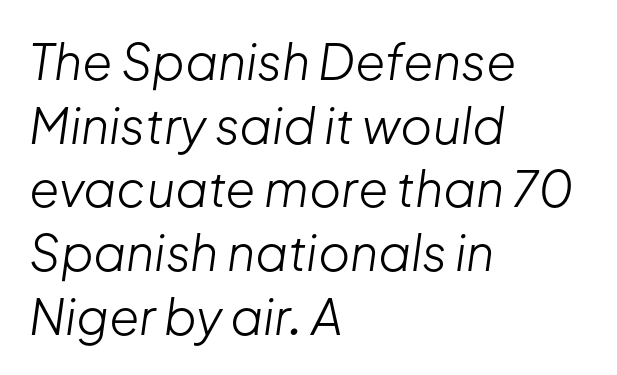
Q: Is the text bold? A: No.
Q: Is the text italic (slanted)? A: Yes, it leans right by about 8 degrees.
Q: Is the text underlined? A: No.
Q: How is the paragraph aligned? A: Left-aligned.
Q: Is the spacing between letters normal or unusually wide? A: Normal.
Q: Is the spacing between lines tight, normal or loose? A: Normal.
Q: Width (condensed, normal, or wide)? A: Normal.
Q: Stroke contrast? A: Low.
Q: x-height? A: Medium.
Q: Monospaced? A: No.
